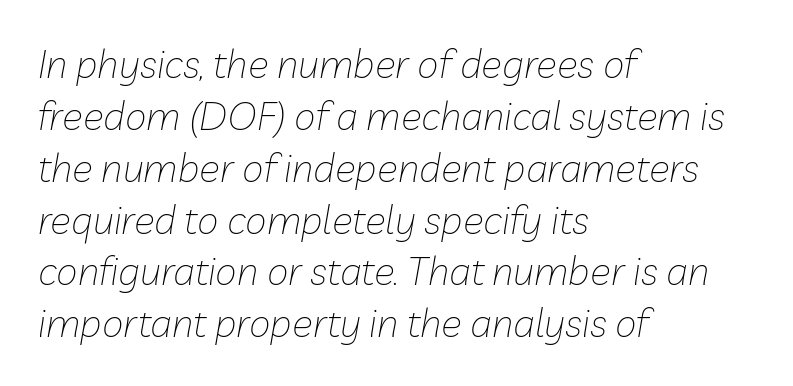
Q: Is the text bold? A: No.
Q: Is the text italic (slanted)? A: Yes, it leans right by about 10 degrees.
Q: Is the text underlined? A: No.
Q: How is the paragraph aligned? A: Left-aligned.
Q: Is the spacing between letters normal or unusually wide? A: Normal.
Q: Is the spacing between lines tight, normal or loose? A: Normal.
Q: Width (condensed, normal, or wide)? A: Normal.
Q: Stroke contrast? A: Low.
Q: x-height? A: Medium.
Q: Monospaced? A: No.
